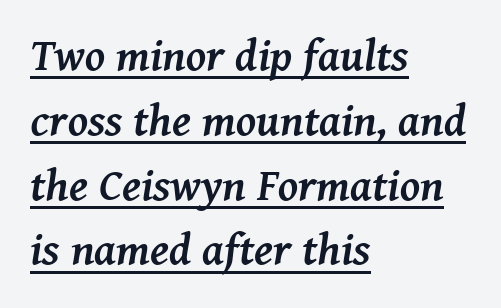
The image shows 45 px semibold serif type, italic (leaning right); set left-aligned, normal line spacing (1.44x), normal letter spacing, underlined; medium stroke contrast and a medium x-height.
